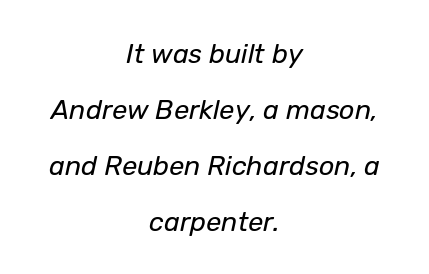
Q: Is the text bold? A: No.
Q: Is the text italic (slanted)? A: Yes, it leans right by about 12 degrees.
Q: Is the text underlined? A: No.
Q: How is the paragraph aligned? A: Centered.
Q: Is the spacing between letters normal or unusually wide? A: Normal.
Q: Is the spacing between lines tight, normal or loose? A: Loose.
